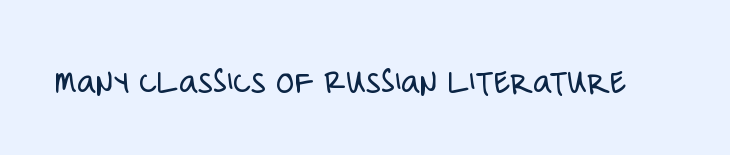
Q: Is the text bold? A: No.
Q: Is the text italic (slanted)? A: No, it is upright.
Q: Is the typeface a serif or a sans-serif typeface? A: Sans-serif.
Q: Is the text underlined? A: No.
Q: Is the spacing between letters normal or unusually wide? A: Normal.
Q: Width (condensed, normal, or wide)? A: Condensed.
Q: Stroke contrast? A: Low.
Q: x-height? A: Large.
Q: Monospaced? A: No.
